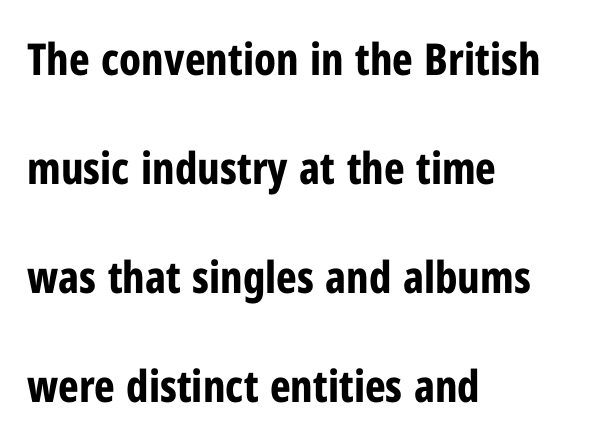
{"serif": "no", "italic": "no", "bold": "yes", "weight": "bold", "width": "condensed", "stroke_contrast": "low", "x_height": "medium", "monospaced": "no", "underline": "no", "align": "left", "line_spacing": "loose", "line_spacing_ratio": 2.48, "letter_spacing": "normal", "letter_spacing_em": 0.0, "glyph_px": 44}
